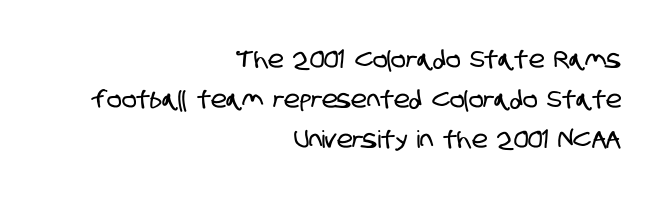
{"underline": "no", "align": "right", "line_spacing": "normal", "line_spacing_ratio": 1.67, "letter_spacing": "normal", "letter_spacing_em": 0.0, "glyph_px": 24}
